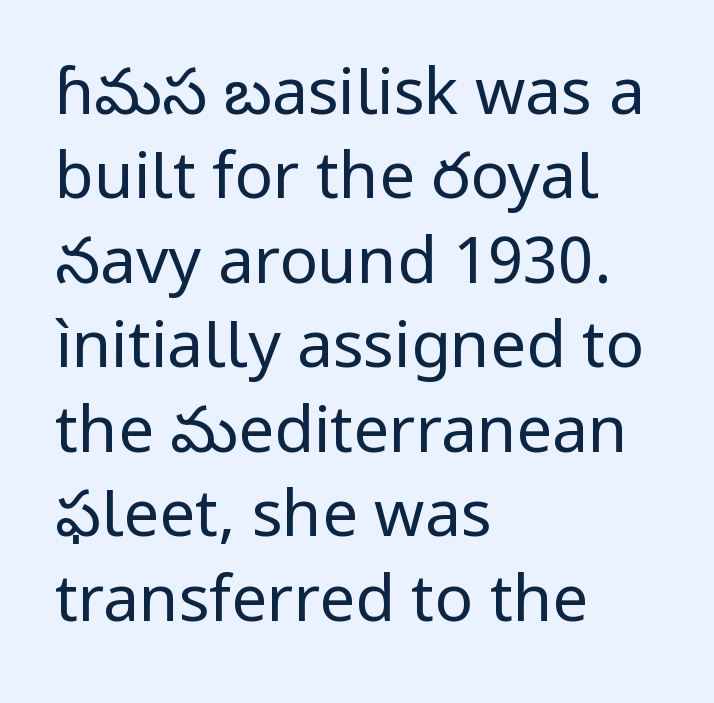
The image shows 64 px regular-weight sans-serif type, upright; set left-aligned, normal line spacing (1.32x), normal letter spacing, not underlined; low stroke contrast and a medium x-height.
